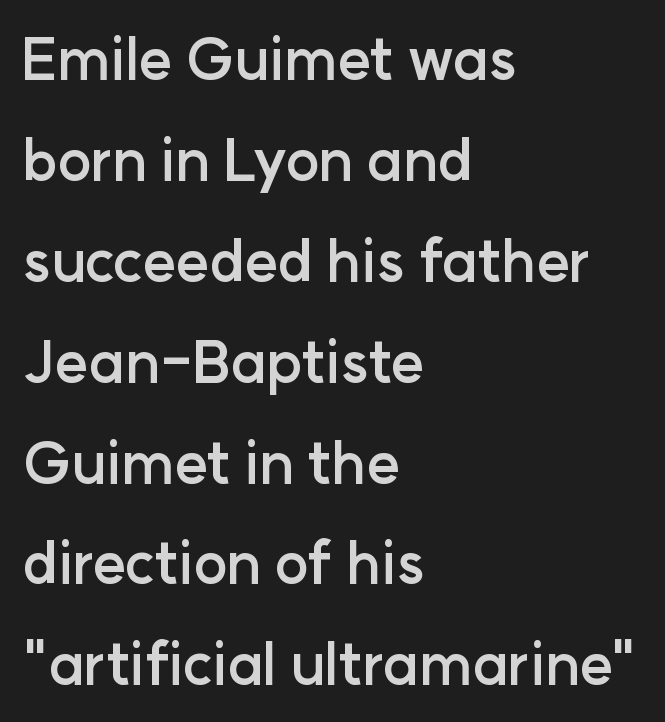
The image shows 57 px semibold sans-serif type, upright; set left-aligned, line spacing 1.77x, normal letter spacing, not underlined; low stroke contrast and a medium x-height.
